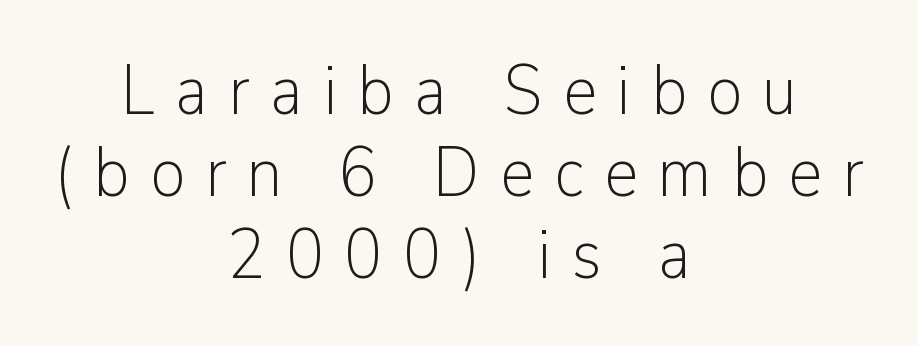
The image shows 70 px light sans-serif type, upright; set centered, line spacing 1.17x, unusually wide letter spacing (+0.29 em), not underlined; low stroke contrast and a medium x-height.
